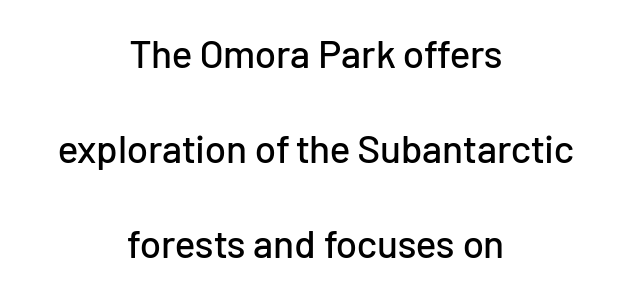
{"serif": "no", "italic": "no", "width": "normal", "stroke_contrast": "low", "x_height": "medium", "monospaced": "no", "underline": "no", "align": "center", "line_spacing": "loose", "line_spacing_ratio": 2.43, "letter_spacing": "normal", "letter_spacing_em": 0.0, "glyph_px": 39}
